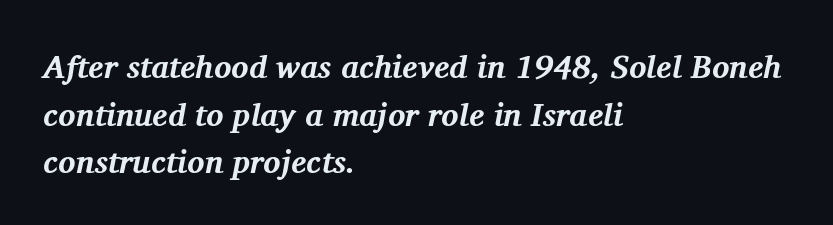
Q: Is the text bold? A: Yes.
Q: Is the text italic (slanted)? A: Yes, it leans right by about 11 degrees.
Q: Is the typeface a serif or a sans-serif typeface? A: Serif.
Q: Is the text underlined? A: No.
Q: How is the paragraph aligned? A: Left-aligned.
Q: Is the spacing between letters normal or unusually wide? A: Normal.
Q: Is the spacing between lines tight, normal or loose? A: Normal.
Q: Width (condensed, normal, or wide)? A: Normal.
Q: Stroke contrast? A: Medium.
Q: x-height? A: Medium.
Q: Monospaced? A: No.
